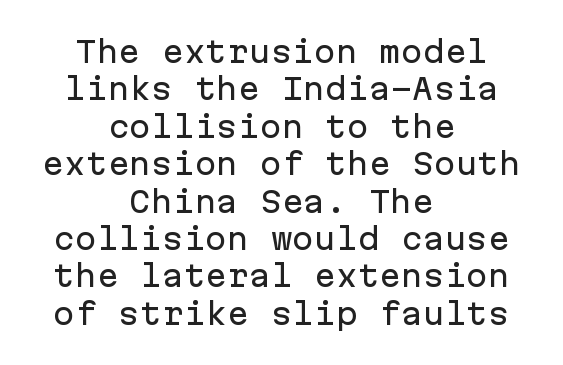
Leading: standard. No feet cap the strokes, marking this as sans-serif type. The typography opts for an upright posture over an oblique one. These lines keep a tight, regular rhythm from letter to letter. The compositor balanced each line on the midline. Looks like terminal output: every glyph gets an equal slot.
